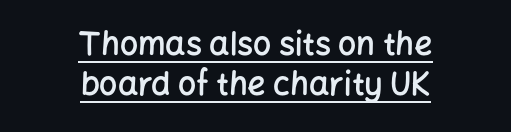
Q: Is the text bold? A: Semi-bold.
Q: Is the text italic (slanted)? A: No, it is upright.
Q: Is the typeface a serif or a sans-serif typeface? A: Sans-serif.
Q: Is the text underlined? A: Yes.
Q: How is the paragraph aligned? A: Centered.
Q: Is the spacing between letters normal or unusually wide? A: Normal.
Q: Is the spacing between lines tight, normal or loose? A: Normal.
Q: Width (condensed, normal, or wide)? A: Normal.
Q: Stroke contrast? A: Low.
Q: x-height? A: Medium.
Q: Monospaced? A: No.
